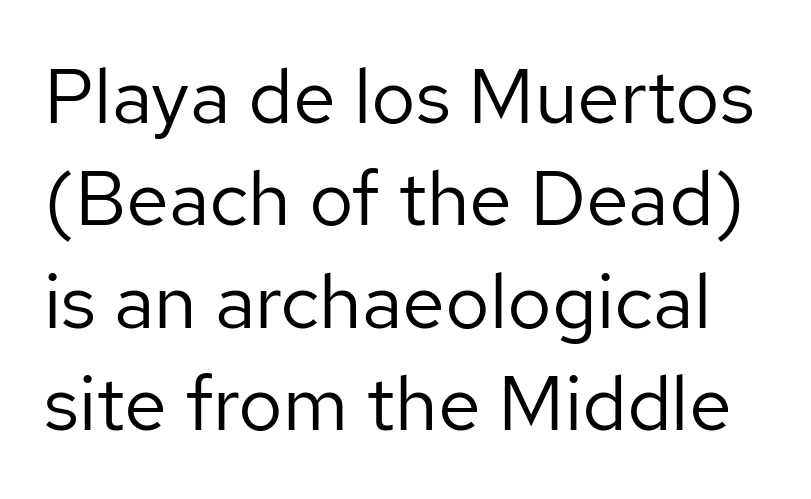
{"serif": "no", "italic": "no", "bold": "no", "weight": "regular", "width": "normal", "stroke_contrast": "low", "x_height": "medium", "monospaced": "no", "underline": "no", "line_spacing": "normal", "line_spacing_ratio": 1.33, "letter_spacing": "normal", "letter_spacing_em": 0.0, "glyph_px": 77}
